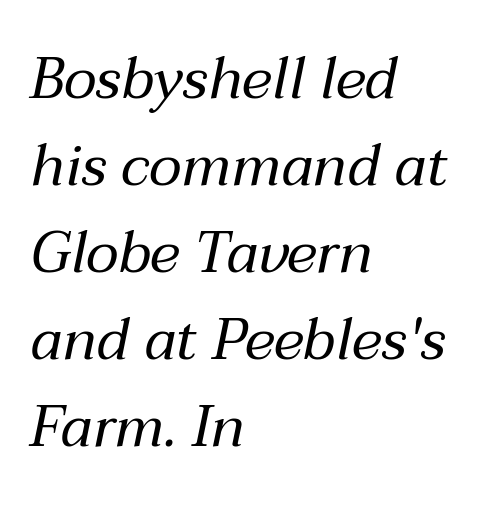
Q: Is the text bold? A: No.
Q: Is the text italic (slanted)? A: Yes, it leans right by about 12 degrees.
Q: Is the text underlined? A: No.
Q: How is the paragraph aligned? A: Left-aligned.
Q: Is the spacing between letters normal or unusually wide? A: Normal.
Q: Is the spacing between lines tight, normal or loose? A: Normal.
Q: Width (condensed, normal, or wide)? A: Normal.
Q: Stroke contrast? A: Medium.
Q: x-height? A: Medium.
Q: Monospaced? A: No.
